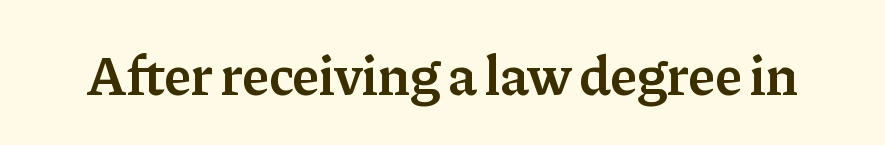
Q: Is the text bold? A: Semi-bold.
Q: Is the text italic (slanted)? A: No, it is upright.
Q: Is the typeface a serif or a sans-serif typeface? A: Serif.
Q: Is the text underlined? A: No.
Q: Is the spacing between letters normal or unusually wide? A: Normal.
Q: Width (condensed, normal, or wide)? A: Normal.
Q: Stroke contrast? A: Low.
Q: x-height? A: Medium.
Q: Monospaced? A: No.
